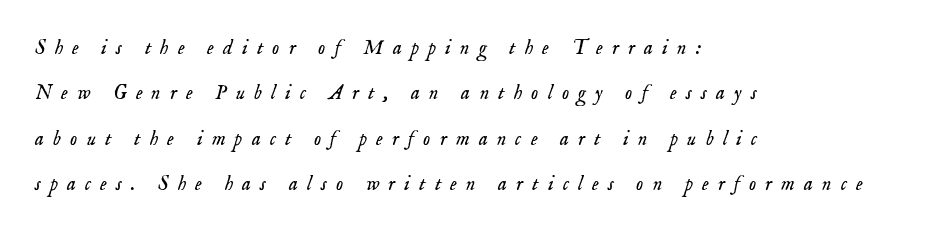
Q: Is the text bold? A: No.
Q: Is the text italic (slanted)? A: Yes, it leans right by about 18 degrees.
Q: Is the text underlined? A: No.
Q: How is the paragraph aligned? A: Left-aligned.
Q: Is the spacing between letters normal or unusually wide? A: Unusually wide.
Q: Is the spacing between lines tight, normal or loose? A: Loose.
